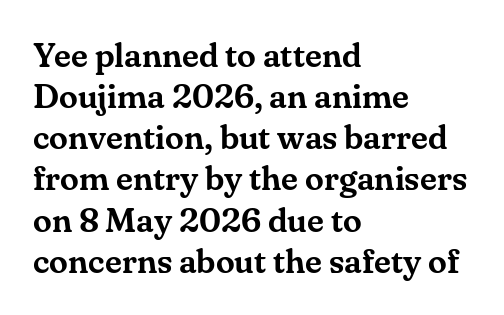
{"serif": "yes", "italic": "no", "width": "normal", "stroke_contrast": "medium", "x_height": "small", "monospaced": "no", "underline": "no", "align": "left", "line_spacing_ratio": 1.21, "letter_spacing": "normal", "letter_spacing_em": 0.0, "glyph_px": 34}
